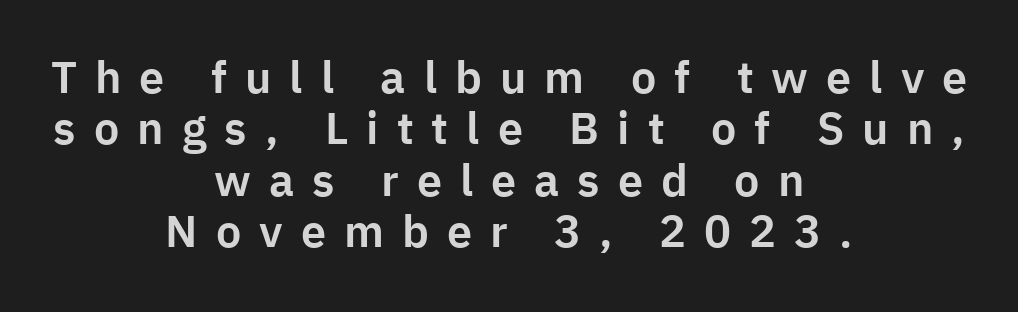
Does the lettering tilt? It doesn't — this is upright. Short and long lines alike share a common midpoint. A typesetter would label this face a sans. What's the leading like? Squeezed, with rows nearly overlapping. The foot of each line stays bare and open. Letter spacing: wide.
